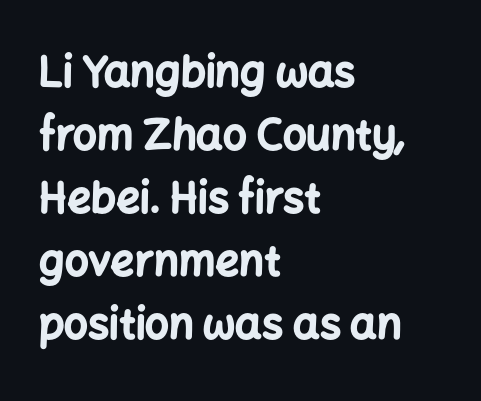
The font family rendered here belongs to the sans-serif group. Honestly, the row spacing looks completely unremarkable. The specimen reads as upright at a glance. Heavy, bold letterforms. A typesetter would call this zero additional tracking.
